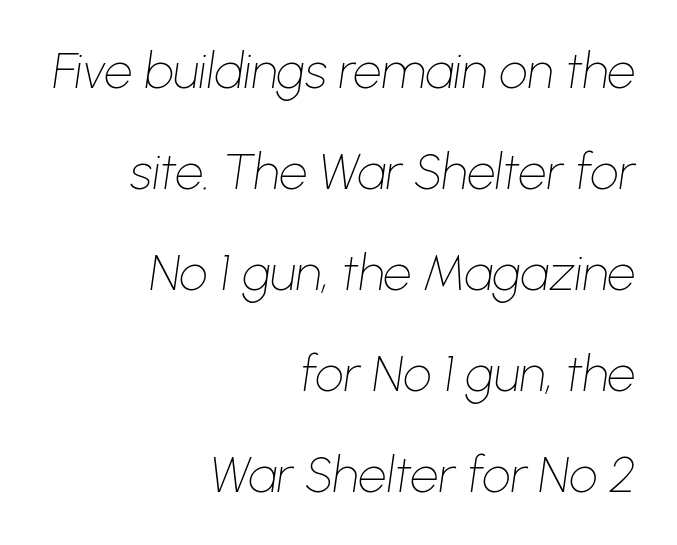
The image shows 50 px thin type, italic (leaning right); set right-aligned, loose line spacing (2.02x), normal letter spacing, not underlined; low stroke contrast and a medium x-height.
